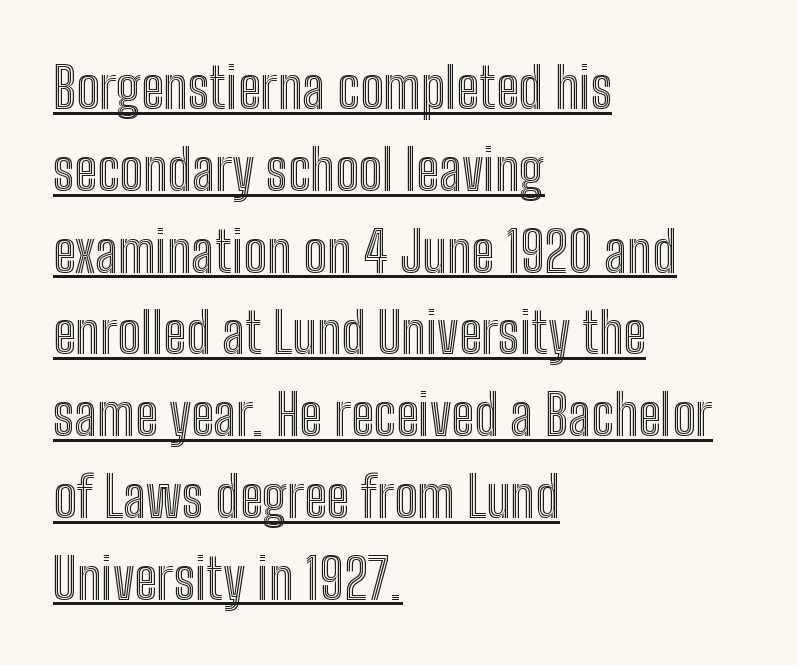
If you measured baseline to baseline, you'd find a middling distance. The paragraph shown leans on its left margin. The passage shown is underscored from start to finish. A typesetter would call this zero additional tracking. This sample has the flowing, uneven cadence of proportional lettering.
